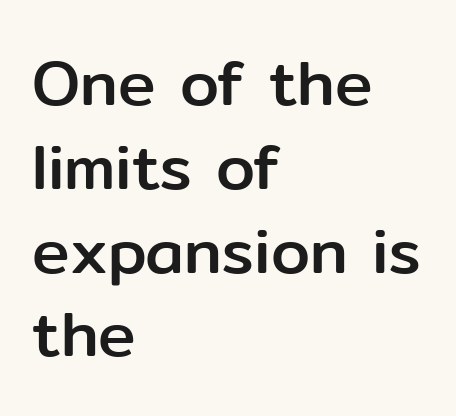
Each row of text sits above clean, open space. The face used here is proportionally spaced, like ordinary book or web type. Nobody touched the tracking dial on this one. The type sits square on the baseline with zero lean.
